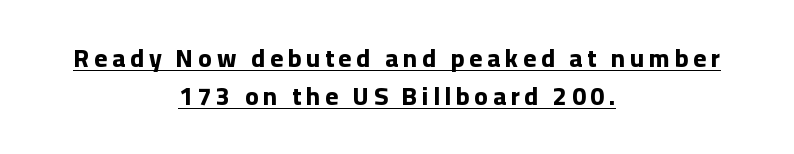
The image shows 25 px bold type, upright; set centered, normal line spacing (1.52x), underlined.
